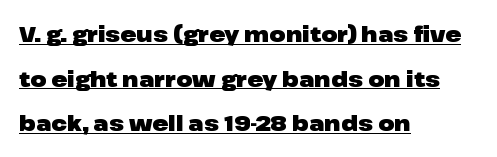
Caption: standard tracking, unaltered. The typesetting leans heavy: a genuine bold. Unlike italic type, these characters show no tilt at all. The rendering anchors every line to the left-hand side. Compared with undecorated copy, this sample adds a rule below the words.
